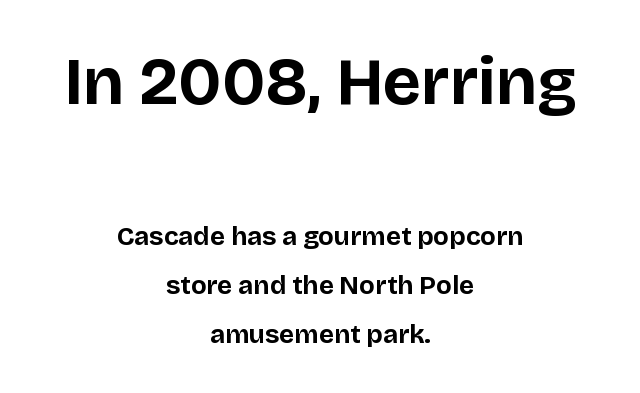
{"serif": "no", "italic": "no", "bold": "yes", "weight": "bold", "width": "normal", "stroke_contrast": "low", "x_height": "large", "monospaced": "no", "underline": "no", "align": "center", "line_spacing_ratio": 1.89, "letter_spacing": "normal", "letter_spacing_em": 0.0, "larger_block": "first", "size_ratio": 2.54, "glyph_px": 66}
